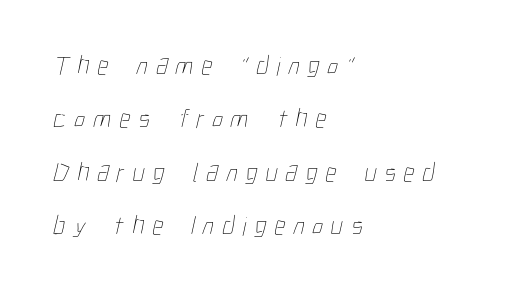
The image shows 27 px text type; set left-aligned, loose line spacing (1.98x), unusually wide letter spacing (+0.3 em), not underlined.
